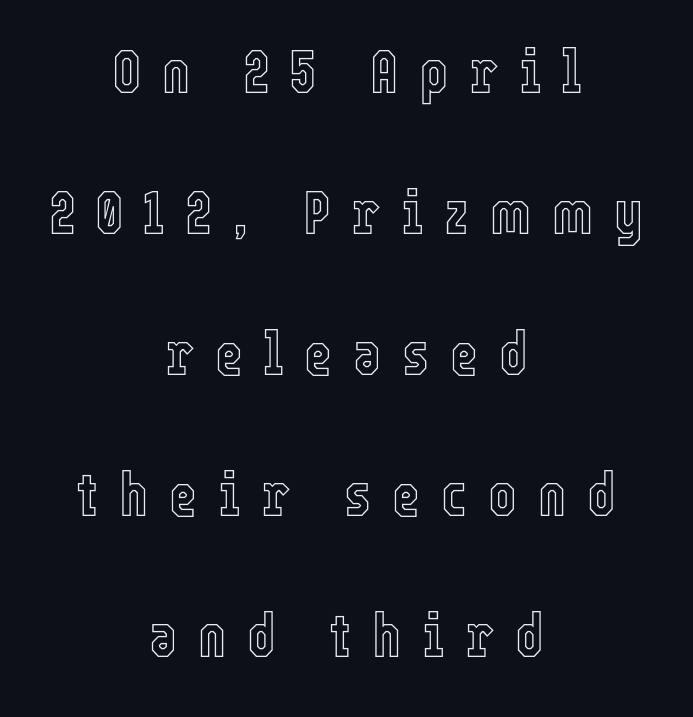
{"italic": "no", "width": "condensed", "x_height": "medium", "monospaced": "no", "underline": "no", "align": "center", "line_spacing": "loose", "line_spacing_ratio": 2.35, "letter_spacing": "wide", "letter_spacing_em": 0.35, "glyph_px": 60}
